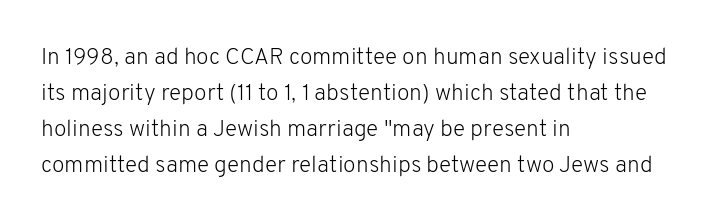
The image shows 23 px text type, upright; set left-aligned, normal line spacing (1.57x), normal letter spacing, not underlined.
